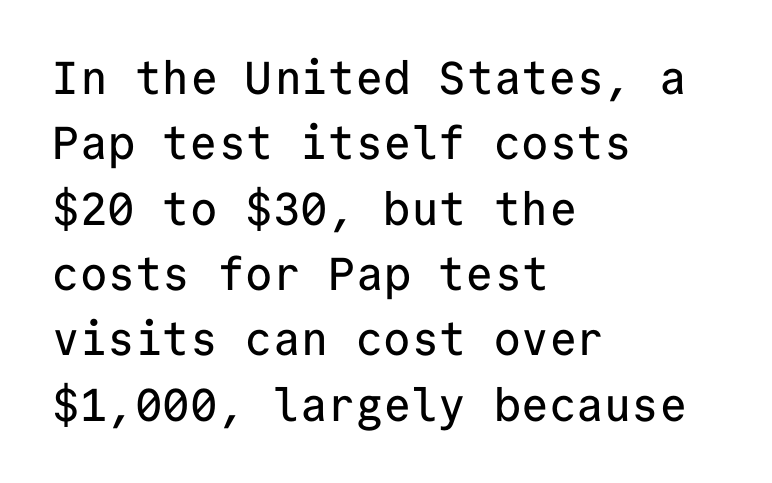
{"serif": "no", "italic": "no", "width": "normal", "stroke_contrast": "low", "x_height": "medium", "monospaced": "yes", "underline": "no", "align": "left", "line_spacing": "normal", "line_spacing_ratio": 1.42, "letter_spacing": "normal", "letter_spacing_em": 0.0, "glyph_px": 46}
